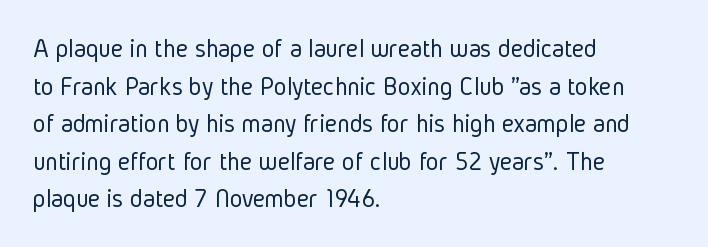
Q: Is the text bold? A: No.
Q: Is the text italic (slanted)? A: No, it is upright.
Q: Is the text underlined? A: No.
Q: How is the paragraph aligned? A: Left-aligned.
Q: Is the spacing between letters normal or unusually wide? A: Normal.
Q: Is the spacing between lines tight, normal or loose? A: Normal.
